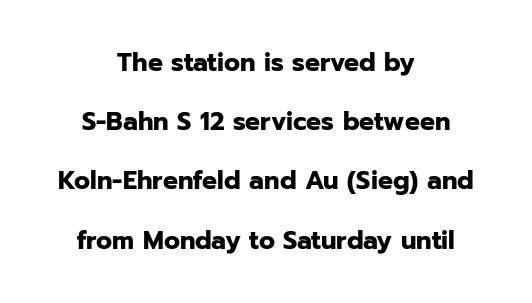
{"italic": "no", "bold": "yes", "underline": "no", "align": "center", "line_spacing": "loose", "line_spacing_ratio": 2.37, "letter_spacing": "normal", "letter_spacing_em": 0.0, "glyph_px": 25}
